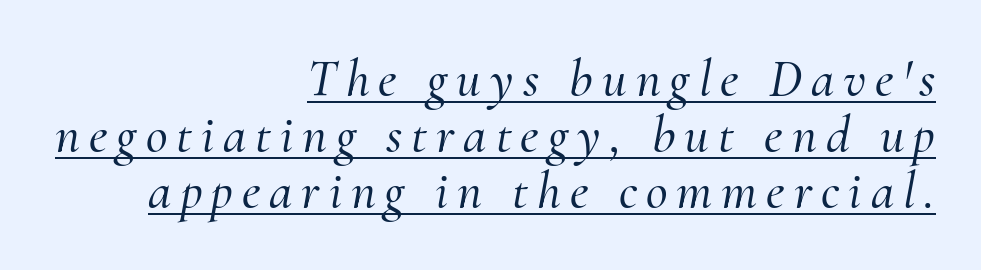
The image shows 53 px serif type, italic (leaning right); set right-aligned, tight line spacing (1.06x), underlined; medium stroke contrast and a small x-height.
